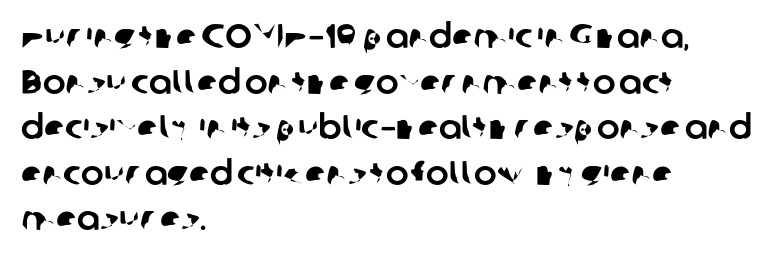
Q: Is the typeface a serif or a sans-serif typeface? A: Sans-serif.
Q: Is the text underlined? A: No.
Q: How is the paragraph aligned? A: Left-aligned.
Q: Is the spacing between letters normal or unusually wide? A: Normal.
Q: Is the spacing between lines tight, normal or loose? A: Normal.
Q: Width (condensed, normal, or wide)? A: Normal.
Q: Stroke contrast? A: Low.
Q: x-height? A: Medium.
Q: Monospaced? A: No.
